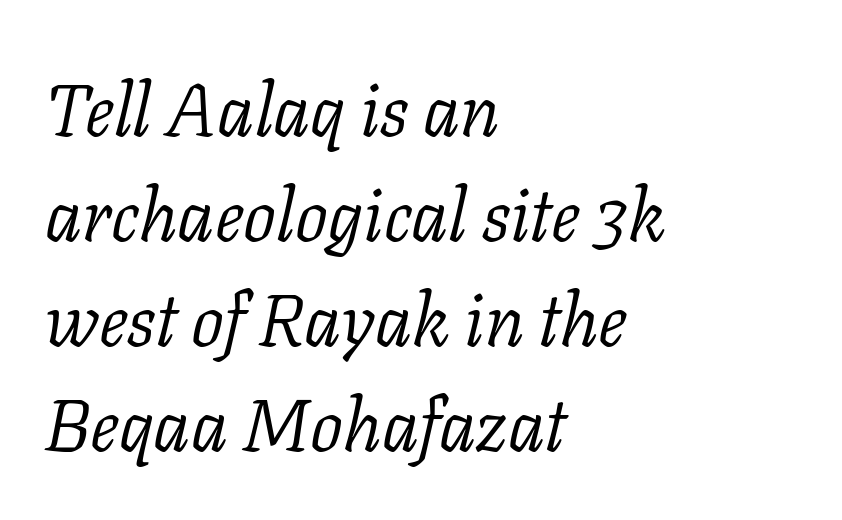
Q: Is the text bold? A: No.
Q: Is the text italic (slanted)? A: Yes, it leans right by about 11 degrees.
Q: Is the typeface a serif or a sans-serif typeface? A: Serif.
Q: Is the text underlined? A: No.
Q: How is the paragraph aligned? A: Left-aligned.
Q: Is the spacing between letters normal or unusually wide? A: Normal.
Q: Is the spacing between lines tight, normal or loose? A: Normal.
Q: Width (condensed, normal, or wide)? A: Normal.
Q: Stroke contrast? A: Low.
Q: x-height? A: Medium.
Q: Monospaced? A: No.
